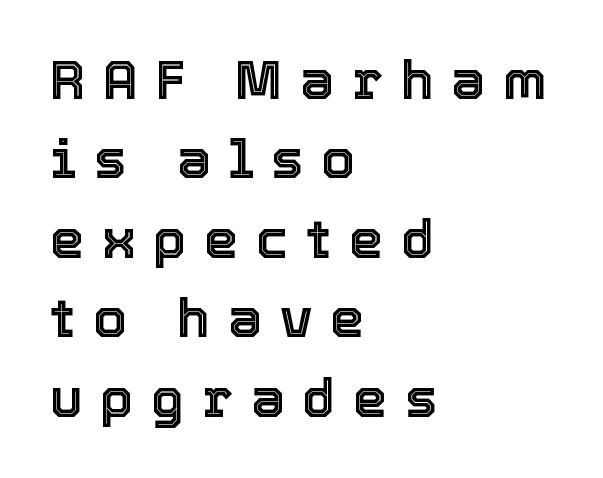
Q: Is the text italic (slanted)? A: No, it is upright.
Q: Is the text underlined? A: No.
Q: How is the paragraph aligned? A: Left-aligned.
Q: Is the spacing between letters normal or unusually wide? A: Unusually wide.
Q: Is the spacing between lines tight, normal or loose? A: Normal.
Q: Width (condensed, normal, or wide)? A: Normal.
Q: x-height? A: Medium.
Q: Monospaced? A: No.
